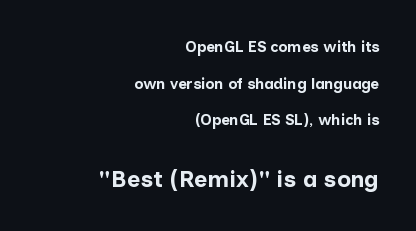
The image shows 23 px bold type, upright; set right-aligned, loose line spacing (2.44x), normal letter spacing, not underlined; the second (bottom) block is 1.53x larger.
